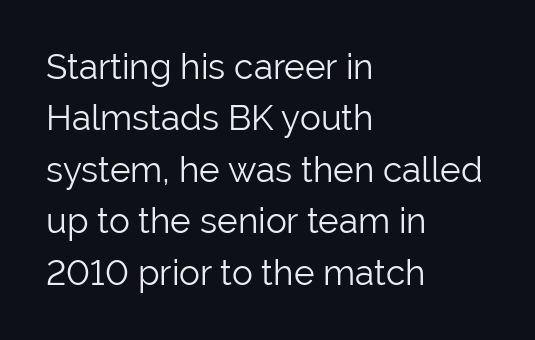
{"serif": "no", "italic": "no", "bold": "no", "weight": "light", "width": "normal", "stroke_contrast": "low", "x_height": "medium", "monospaced": "no", "underline": "no", "align": "left", "line_spacing": "normal", "line_spacing_ratio": 1.47, "letter_spacing": "normal", "letter_spacing_em": 0.0, "glyph_px": 35}
